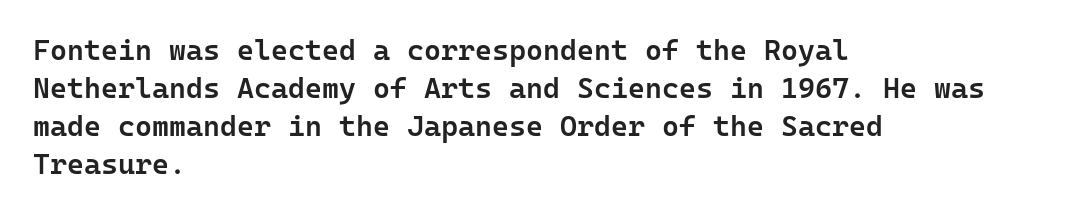
{"serif": "no", "italic": "no", "bold": "semi", "weight": "semibold", "width": "normal", "stroke_contrast": "low", "x_height": "medium", "monospaced": "yes", "underline": "no", "align": "left", "line_spacing": "normal", "line_spacing_ratio": 1.31, "letter_spacing": "normal", "letter_spacing_em": 0.0, "glyph_px": 29}
